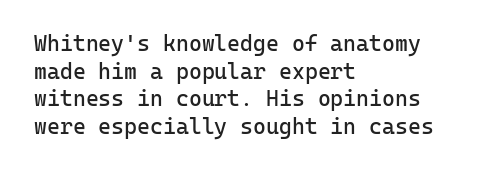
The typeface has the unassuming heft of standard copy or less. Vertical strokes here are truly vertical. A clean baseline with only descenders dipping below it. Default kerning and tracking; the words read as compact shapes.
